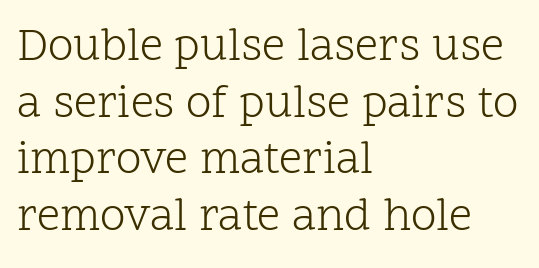
Q: Is the text bold? A: No.
Q: Is the text italic (slanted)? A: No, it is upright.
Q: Is the typeface a serif or a sans-serif typeface? A: Serif.
Q: Is the text underlined? A: No.
Q: How is the paragraph aligned? A: Left-aligned.
Q: Is the spacing between letters normal or unusually wide? A: Normal.
Q: Width (condensed, normal, or wide)? A: Normal.
Q: Stroke contrast? A: Low.
Q: x-height? A: Medium.
Q: Monospaced? A: No.
